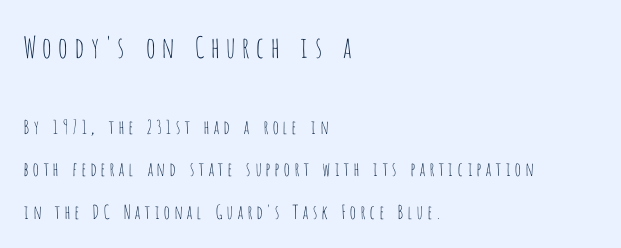
Q: Is the text bold? A: No.
Q: Is the text italic (slanted)? A: No, it is upright.
Q: Is the typeface a serif or a sans-serif typeface? A: Sans-serif.
Q: Is the text underlined? A: No.
Q: How is the paragraph aligned? A: Left-aligned.
Q: Is the spacing between lines tight, normal or loose? A: Loose.
Q: Which block of text is set in a larger size, the first (top) or the second (bottom)? A: The first (top) one.
Q: Width (condensed, normal, or wide)? A: Condensed.
Q: Stroke contrast? A: Low.
Q: x-height? A: Large.
Q: Monospaced? A: No.
